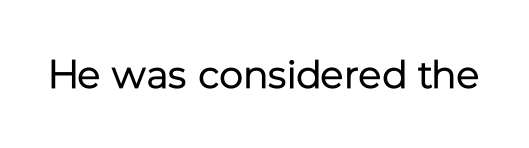
Q: Is the text bold? A: No.
Q: Is the text italic (slanted)? A: No, it is upright.
Q: Is the typeface a serif or a sans-serif typeface? A: Sans-serif.
Q: Is the text underlined? A: No.
Q: Is the spacing between letters normal or unusually wide? A: Normal.
Q: Width (condensed, normal, or wide)? A: Normal.
Q: Stroke contrast? A: Low.
Q: x-height? A: Medium.
Q: Monospaced? A: No.
